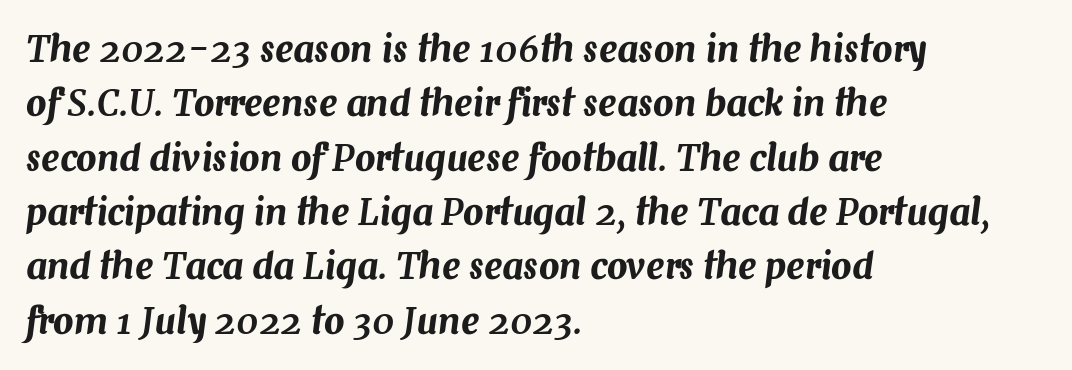
Q: Is the text italic (slanted)? A: Yes, it leans right by about 7 degrees.
Q: Is the text underlined? A: No.
Q: How is the paragraph aligned? A: Left-aligned.
Q: Is the spacing between letters normal or unusually wide? A: Normal.
Q: Is the spacing between lines tight, normal or loose? A: Normal.
Q: Width (condensed, normal, or wide)? A: Normal.
Q: Stroke contrast? A: Medium.
Q: x-height? A: Medium.
Q: Monospaced? A: No.
